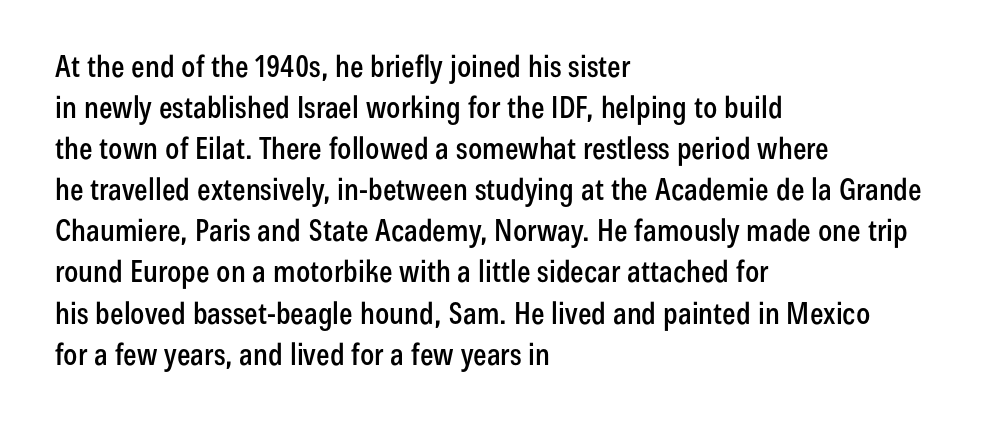
{"serif": "no", "italic": "no", "width": "condensed", "stroke_contrast": "low", "x_height": "medium", "monospaced": "no", "underline": "no", "align": "left", "line_spacing": "normal", "line_spacing_ratio": 1.37, "letter_spacing": "normal", "letter_spacing_em": 0.0, "glyph_px": 30}
